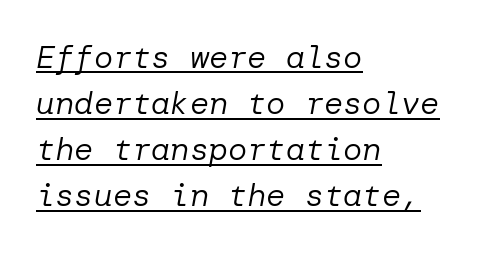
Somebody hit Ctrl+U on this one — the words are underlined. The font's italic variant was chosen for this text. The passage shown stacks its lines at a standard gap. Summary of weight: not heavy and not bold. There is no visible air inserted between adjacent glyphs.
